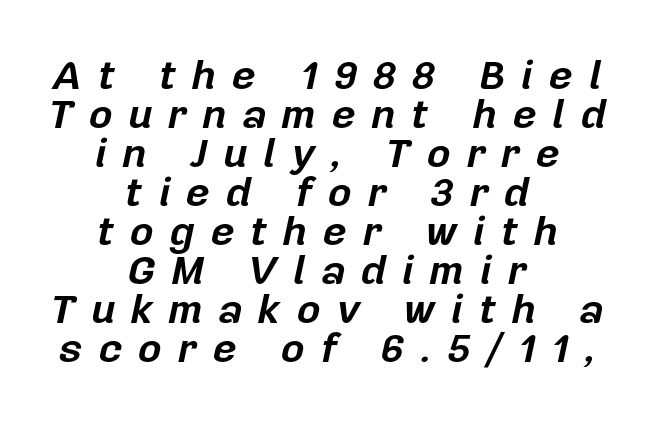
Q: Is the text bold? A: Yes.
Q: Is the text italic (slanted)? A: Yes, it leans right by about 12 degrees.
Q: Is the text underlined? A: No.
Q: How is the paragraph aligned? A: Centered.
Q: Is the spacing between letters normal or unusually wide? A: Unusually wide.
Q: Is the spacing between lines tight, normal or loose? A: Tight.
Q: Width (condensed, normal, or wide)? A: Normal.
Q: Stroke contrast? A: Low.
Q: x-height? A: Medium.
Q: Monospaced? A: No.
